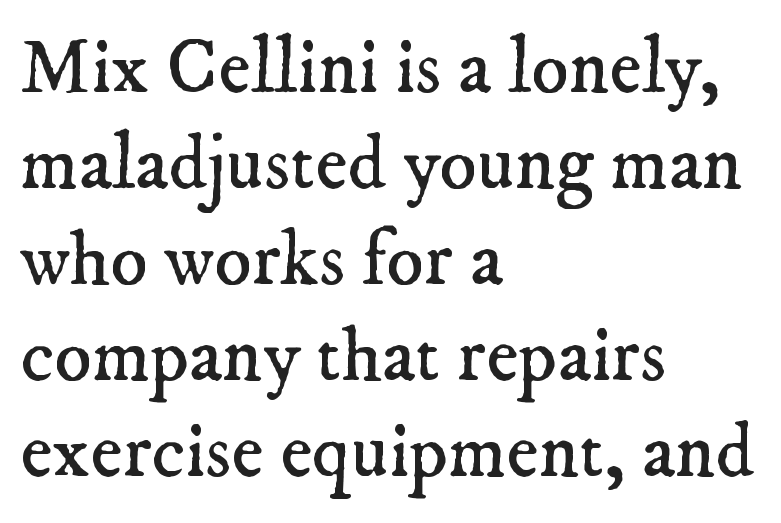
The string is rendered with underlining switched off. A typesetter would call this zero additional tracking. Weight: in the light-to-regular range. Note the varied advance widths — an 'i' is clearly narrower than an 'm'.
